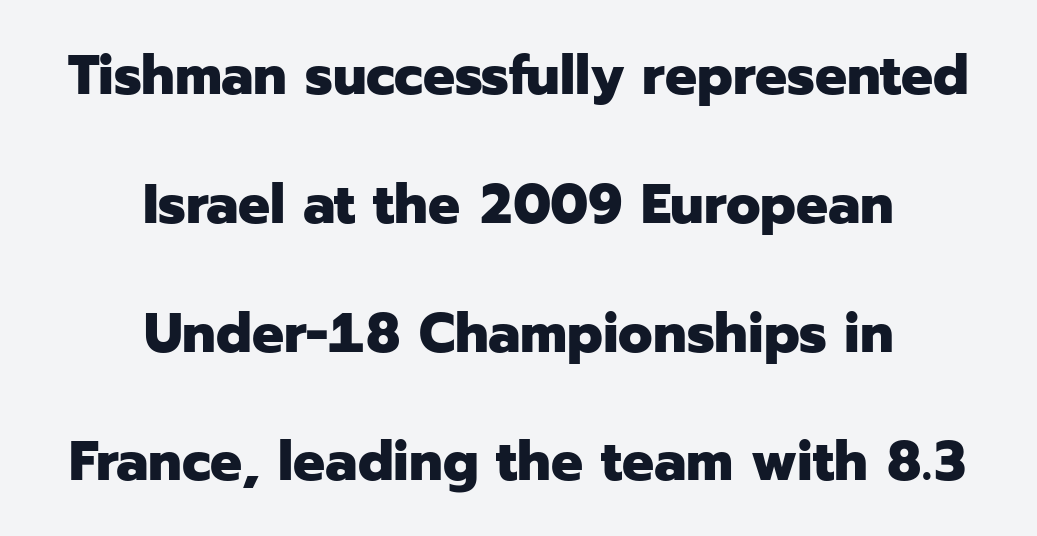
I'd call this a sans setting — the letters go barefoot. Chunky letters — that's bold for sure. This sample has the flowing, uneven cadence of proportional lettering. Ordinary non-slanted type is in use. The type is set solid horizontally, with unmodified tracking. The area under the type is left untouched.
